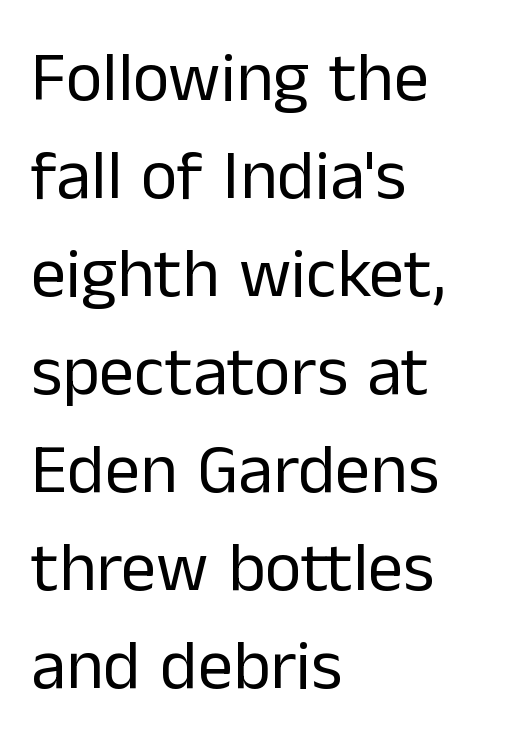
{"serif": "no", "italic": "no", "bold": "no", "weight": "regular", "width": "normal", "stroke_contrast": "low", "x_height": "medium", "monospaced": "no", "underline": "no", "align": "left", "line_spacing": "normal", "line_spacing_ratio": 1.4, "letter_spacing": "normal", "letter_spacing_em": 0.0, "glyph_px": 70}
